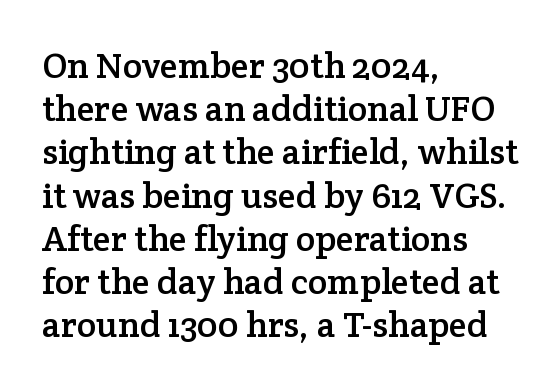
Q: Is the text italic (slanted)? A: No, it is upright.
Q: Is the typeface a serif or a sans-serif typeface? A: Serif.
Q: Is the text underlined? A: No.
Q: How is the paragraph aligned? A: Left-aligned.
Q: Is the spacing between letters normal or unusually wide? A: Normal.
Q: Width (condensed, normal, or wide)? A: Normal.
Q: Stroke contrast? A: Low.
Q: x-height? A: Medium.
Q: Monospaced? A: No.
